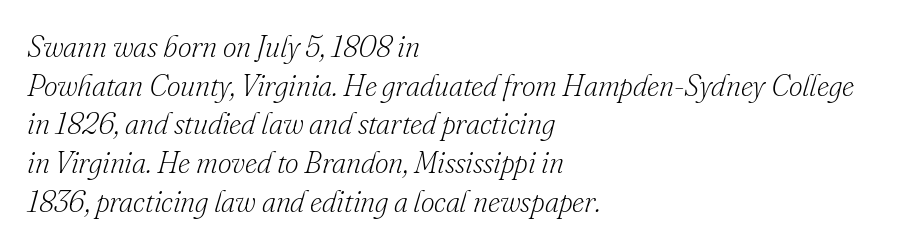
{"serif": "yes", "italic": "yes", "lean": "right", "slant_degrees": 16, "bold": "no", "weight": "light", "width": "normal", "stroke_contrast": "low", "x_height": "small", "monospaced": "no", "underline": "no", "align": "left", "line_spacing": "normal", "line_spacing_ratio": 1.29, "letter_spacing": "normal", "letter_spacing_em": 0.0, "glyph_px": 30}
